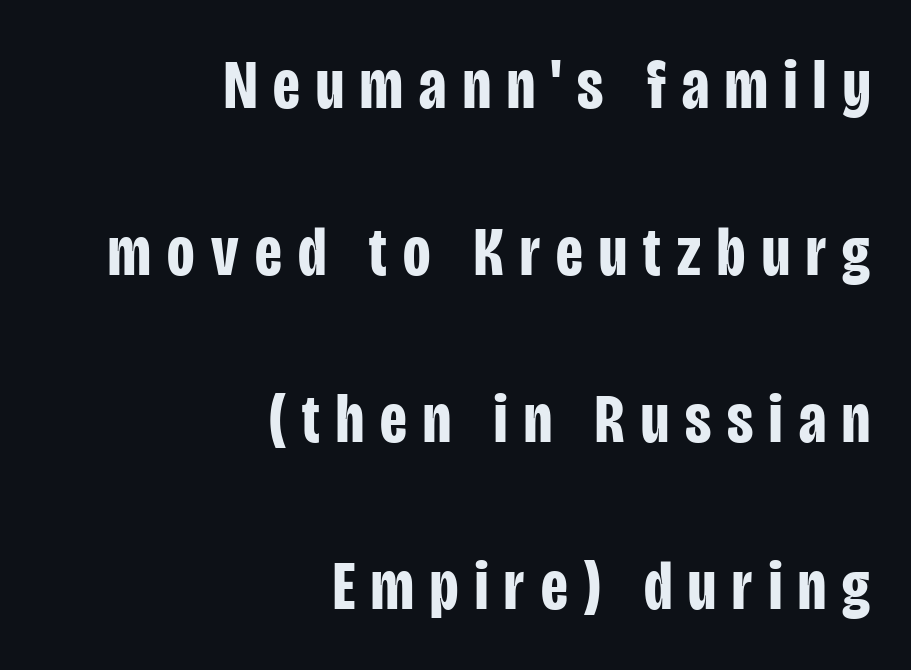
Q: Is the text bold? A: Yes.
Q: Is the text italic (slanted)? A: No, it is upright.
Q: Is the typeface a serif or a sans-serif typeface? A: Sans-serif.
Q: Is the text underlined? A: No.
Q: How is the paragraph aligned? A: Right-aligned.
Q: Is the spacing between letters normal or unusually wide? A: Unusually wide.
Q: Is the spacing between lines tight, normal or loose? A: Loose.
Q: Width (condensed, normal, or wide)? A: Condensed.
Q: Stroke contrast? A: Low.
Q: x-height? A: Large.
Q: Monospaced? A: No.
